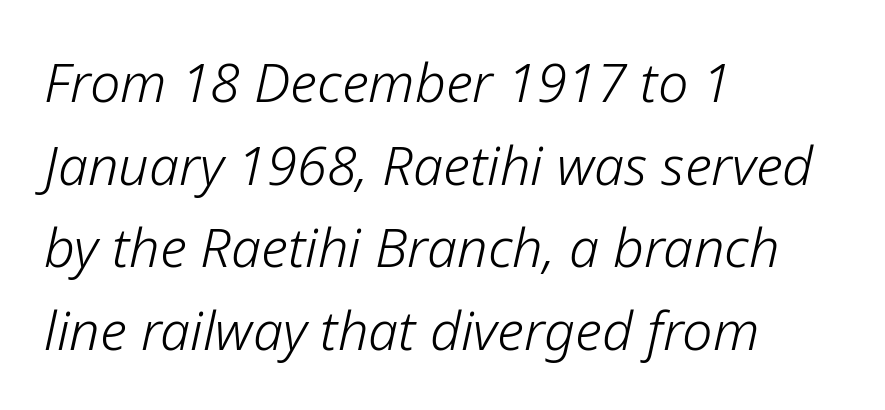
{"italic": "yes", "lean": "right", "slant_degrees": 12, "bold": "no", "weight": "light", "width": "normal", "stroke_contrast": "low", "x_height": "medium", "monospaced": "no", "underline": "no", "align": "left", "line_spacing": "normal", "line_spacing_ratio": 1.53, "letter_spacing": "normal", "letter_spacing_em": 0.0, "glyph_px": 54}
